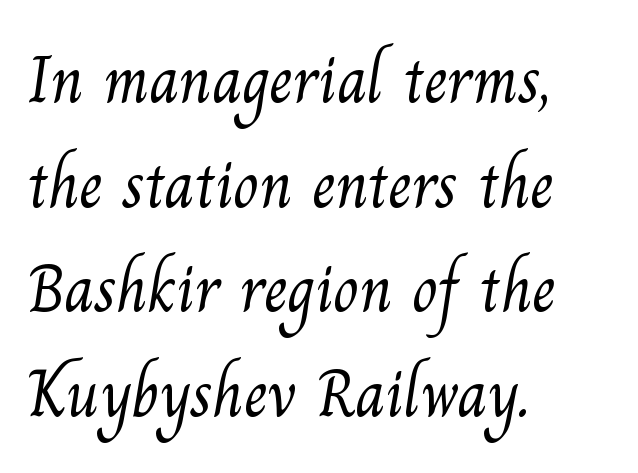
Teacher's note: observe the even left margin — that is flush-left alignment. The foot of each line stays bare and open. These lines are rendered in a variable-pitch font. Compared with typical paragraphs, the rows here are spaced about the same.
